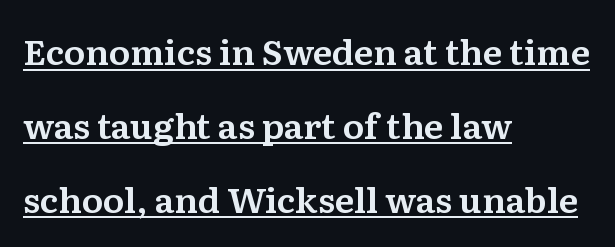
This sample is left-justified, so line endings fall wherever the words run out. The passage shown is typed in a proportional face where columns would drift. Stroke terminals: seriffed. The type sits square on the baseline with zero lean. The rendering uses a large line-height, opening up the rows. This rendering leaves character spacing at its baseline value.
